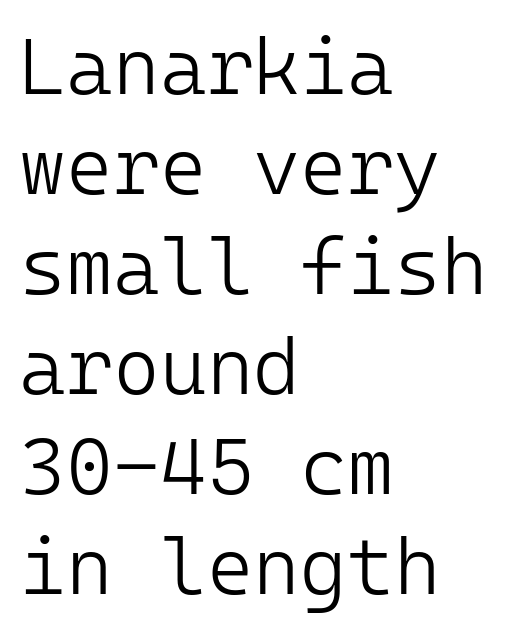
{"serif": "no", "italic": "no", "bold": "no", "weight": "light", "width": "normal", "stroke_contrast": "low", "x_height": "medium", "monospaced": "yes", "underline": "no", "align": "left", "line_spacing": "normal", "line_spacing_ratio": 1.25, "letter_spacing": "normal", "letter_spacing_em": 0.0, "glyph_px": 80}
